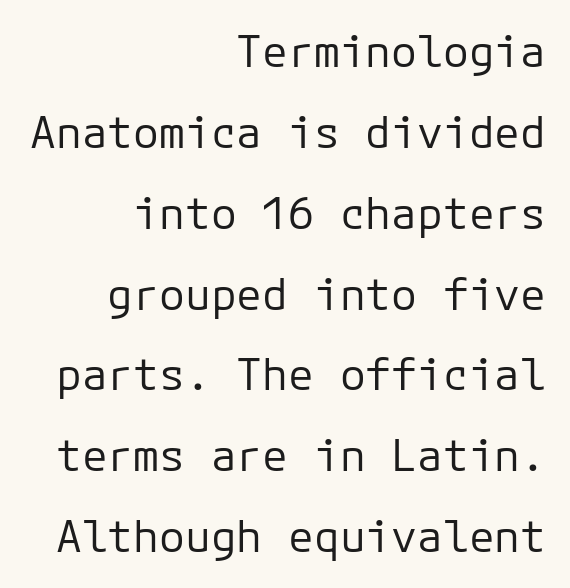
Q: Is the text bold? A: No.
Q: Is the text italic (slanted)? A: No, it is upright.
Q: Is the typeface a serif or a sans-serif typeface? A: Sans-serif.
Q: Is the text underlined? A: No.
Q: How is the paragraph aligned? A: Right-aligned.
Q: Is the spacing between letters normal or unusually wide? A: Normal.
Q: Width (condensed, normal, or wide)? A: Normal.
Q: Stroke contrast? A: Low.
Q: x-height? A: Medium.
